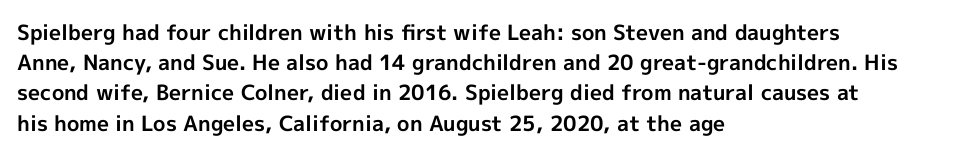
{"italic": "no", "bold": "yes", "underline": "no", "align": "left", "line_spacing": "normal", "line_spacing_ratio": 1.44, "letter_spacing": "normal", "letter_spacing_em": 0.0, "glyph_px": 21}
